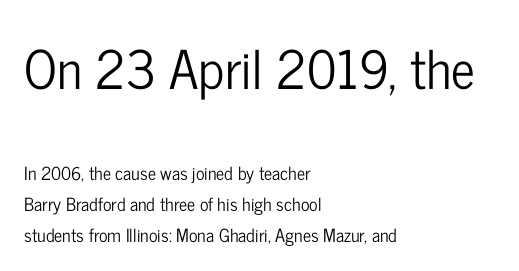
Q: Is the text italic (slanted)? A: No, it is upright.
Q: Is the typeface a serif or a sans-serif typeface? A: Sans-serif.
Q: Is the text underlined? A: No.
Q: How is the paragraph aligned? A: Left-aligned.
Q: Is the spacing between letters normal or unusually wide? A: Normal.
Q: Which block of text is set in a larger size, the first (top) or the second (bottom)? A: The first (top) one.
Q: Width (condensed, normal, or wide)? A: Condensed.
Q: Stroke contrast? A: Low.
Q: x-height? A: Medium.
Q: Monospaced? A: No.
